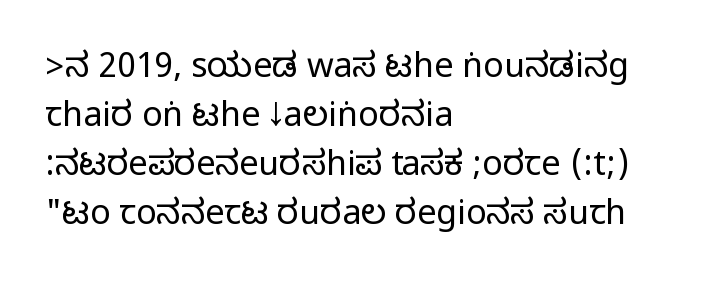
The image shows 34 px condensed sans-serif type, upright; set left-aligned, normal line spacing (1.44x), normal letter spacing, not underlined; medium stroke contrast.
